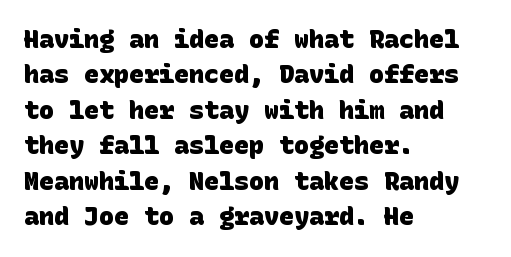
Q: Is the text bold? A: Yes.
Q: Is the text underlined? A: No.
Q: How is the paragraph aligned? A: Left-aligned.
Q: Is the spacing between letters normal or unusually wide? A: Normal.
Q: Is the spacing between lines tight, normal or loose? A: Normal.
